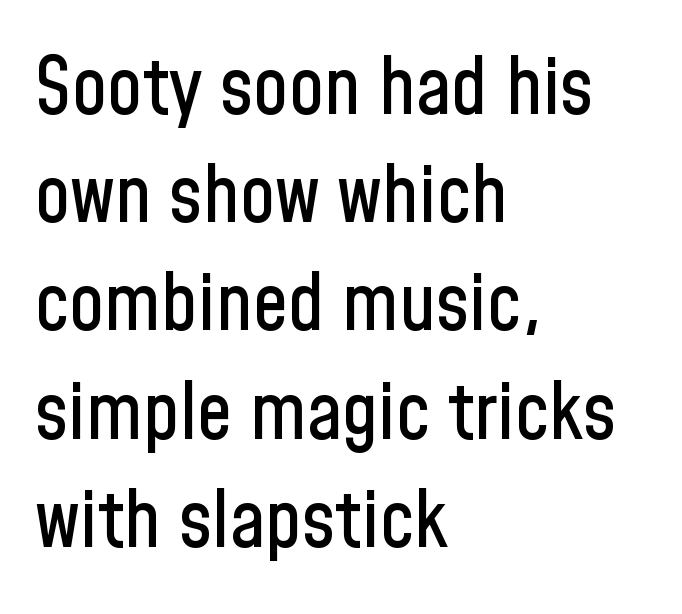
The image shows 79 px condensed sans-serif type, upright; set left-aligned, normal line spacing (1.37x), normal letter spacing, not underlined; low stroke contrast and a medium x-height.
